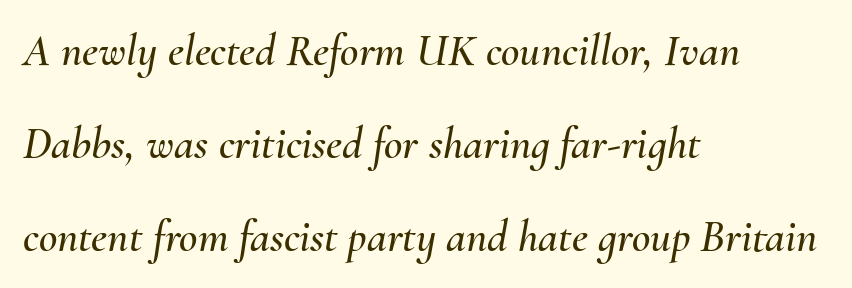
Characters follow at the spacing the type designer built in. Rendered with sloped, italic letterforms. You could not count columns in this text — the font is proportionally spaced. Which margin do the lines hug? The left one — the right edge is uneven. Unmarked baselines from the first word to the last. Interline gaps are noticeably wide in this sample.
